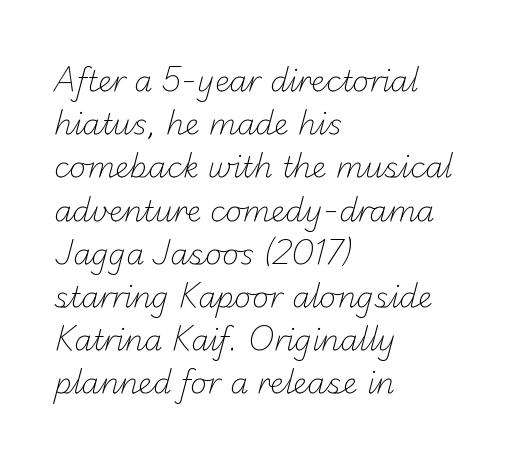
The image shows 29 px light sans-serif type; set left-aligned, normal line spacing (1.49x), normal letter spacing, not underlined; low stroke contrast and a small x-height.
